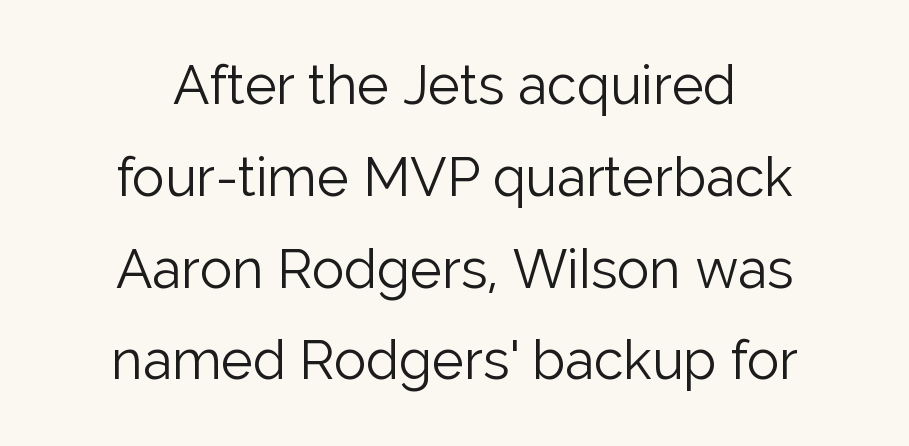
The image shows 54 px light sans-serif type, upright; set centered, normal line spacing (1.7x), normal letter spacing, not underlined; low stroke contrast and a medium x-height.
